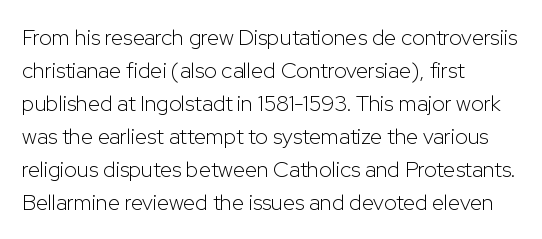
Q: Is the text bold? A: No.
Q: Is the text italic (slanted)? A: No, it is upright.
Q: Is the text underlined? A: No.
Q: How is the paragraph aligned? A: Left-aligned.
Q: Is the spacing between letters normal or unusually wide? A: Normal.
Q: Is the spacing between lines tight, normal or loose? A: Normal.
